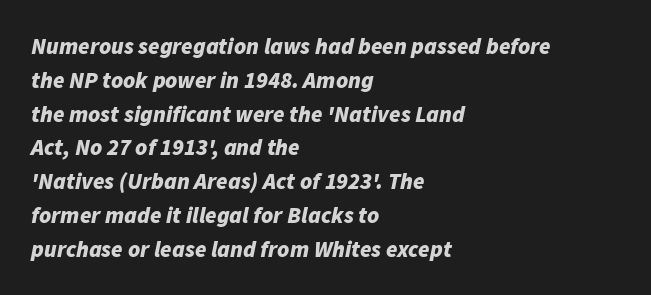
The letters are bold, with thick, heavy strokes. In terms of leading, this rendering sits right in the middle. Would a proofreader flag this as italicized? Yes. The rendering keeps characters at their native spacing. Each row of text sits above clean, open space.
